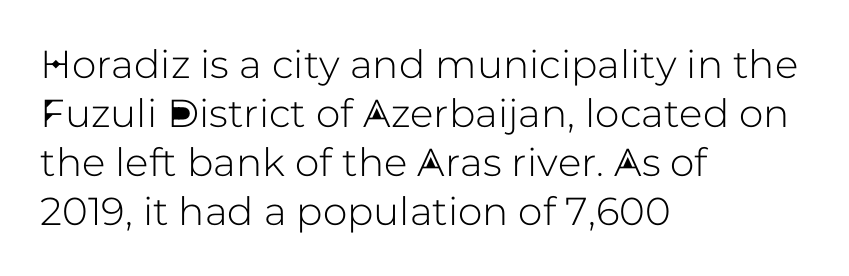
Q: Is the text italic (slanted)? A: No, it is upright.
Q: Is the typeface a serif or a sans-serif typeface? A: Sans-serif.
Q: Is the text underlined? A: No.
Q: How is the paragraph aligned? A: Left-aligned.
Q: Is the spacing between letters normal or unusually wide? A: Normal.
Q: Is the spacing between lines tight, normal or loose? A: Normal.
Q: Width (condensed, normal, or wide)? A: Normal.
Q: Stroke contrast? A: Low.
Q: x-height? A: Medium.
Q: Monospaced? A: No.
